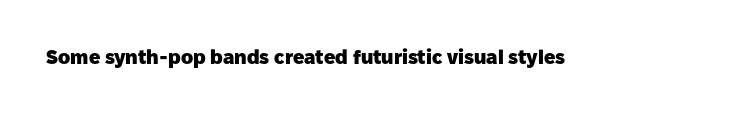
{"italic": "no", "bold": "yes", "underline": "no", "letter_spacing": "normal", "letter_spacing_em": 0.0, "glyph_px": 20}
